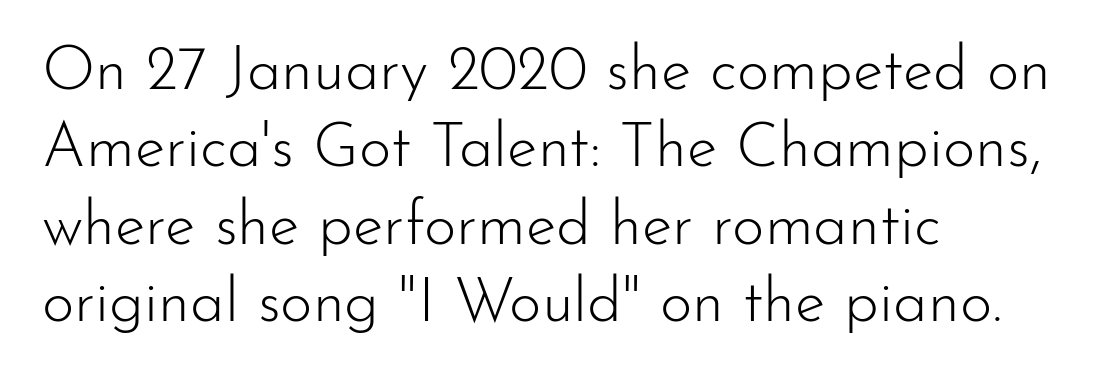
Q: Is the text bold? A: No.
Q: Is the text italic (slanted)? A: No, it is upright.
Q: Is the typeface a serif or a sans-serif typeface? A: Sans-serif.
Q: Is the text underlined? A: No.
Q: How is the paragraph aligned? A: Left-aligned.
Q: Is the spacing between letters normal or unusually wide? A: Normal.
Q: Is the spacing between lines tight, normal or loose? A: Normal.
Q: Width (condensed, normal, or wide)? A: Normal.
Q: Stroke contrast? A: Low.
Q: x-height? A: Small.
Q: Monospaced? A: No.
